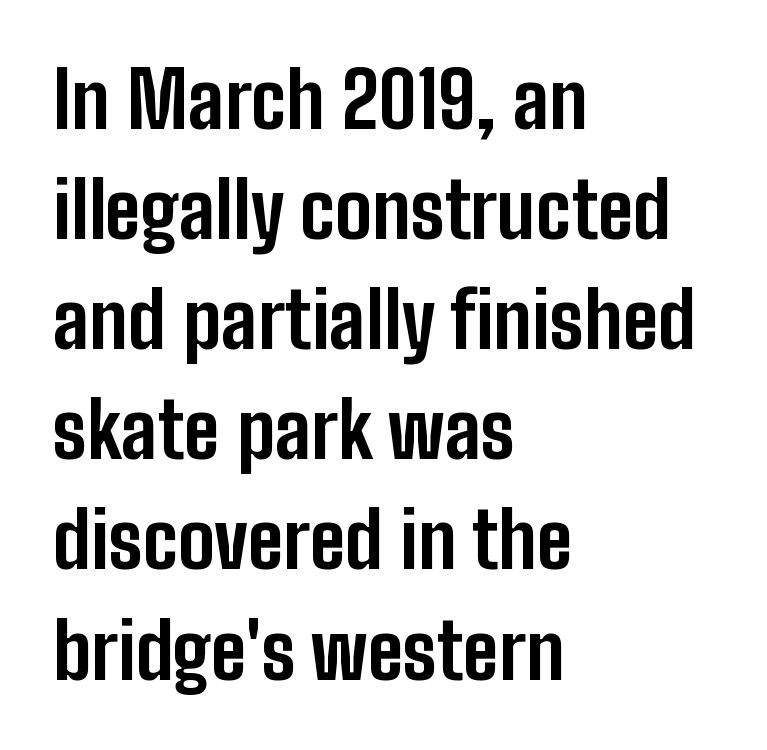
{"serif": "no", "italic": "no", "bold": "yes", "weight": "bold", "width": "condensed", "stroke_contrast": "low", "x_height": "medium", "monospaced": "no", "underline": "no", "align": "left", "line_spacing": "normal", "line_spacing_ratio": 1.43, "letter_spacing": "normal", "letter_spacing_em": 0.0, "glyph_px": 77}
